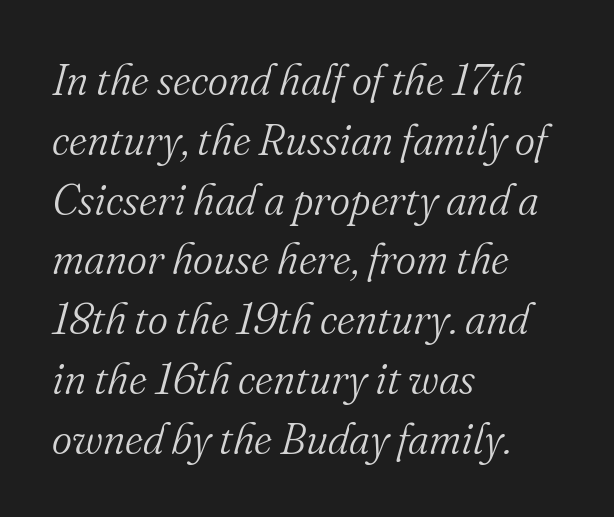
{"serif": "yes", "italic": "yes", "lean": "right", "slant_degrees": 16, "bold": "no", "weight": "light", "width": "normal", "stroke_contrast": "medium", "x_height": "small", "monospaced": "no", "underline": "no", "align": "left", "line_spacing": "normal", "line_spacing_ratio": 1.39, "letter_spacing": "normal", "letter_spacing_em": 0.0, "glyph_px": 43}
